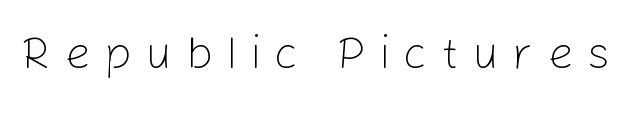
Q: Is the text bold? A: No.
Q: Is the text italic (slanted)? A: No, it is upright.
Q: Is the typeface a serif or a sans-serif typeface? A: Sans-serif.
Q: Is the text underlined? A: No.
Q: Is the spacing between letters normal or unusually wide? A: Unusually wide.
Q: Width (condensed, normal, or wide)? A: Normal.
Q: Stroke contrast? A: Low.
Q: x-height? A: Medium.
Q: Monospaced? A: No.
